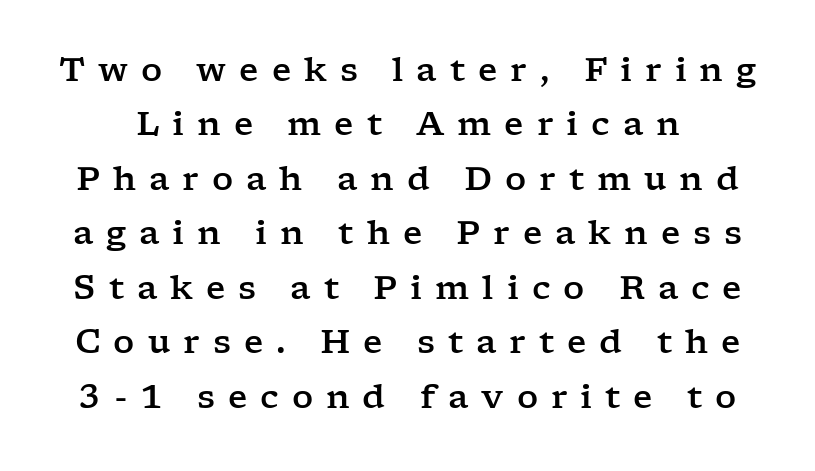
{"serif": "yes", "italic": "no", "width": "wide", "stroke_contrast": "low", "x_height": "medium", "monospaced": "no", "underline": "no", "line_spacing": "normal", "line_spacing_ratio": 1.65, "letter_spacing": "wide", "letter_spacing_em": 0.39, "glyph_px": 33}
